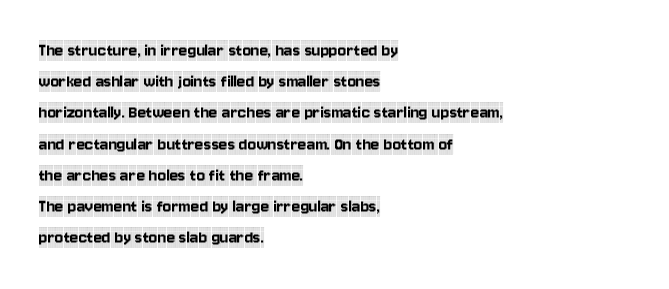
You could call the tracking neutral — neither tight nor loose. No italicization has been applied; the sample stays upright. Just letters on the line, the space beneath them empty. Compared with typical paragraphs, the rows here are spaced about the same.
